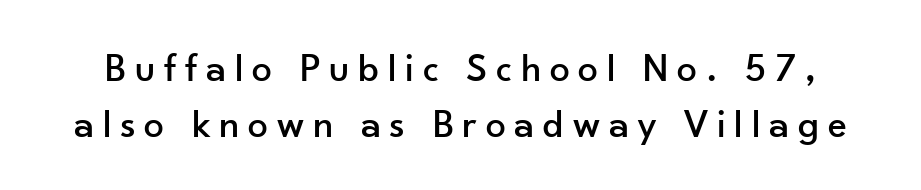
The image shows 40 px sans-serif type, upright; set normal line spacing (1.39x), unusually wide letter spacing (+0.22 em), not underlined; low stroke contrast and a small x-height.
